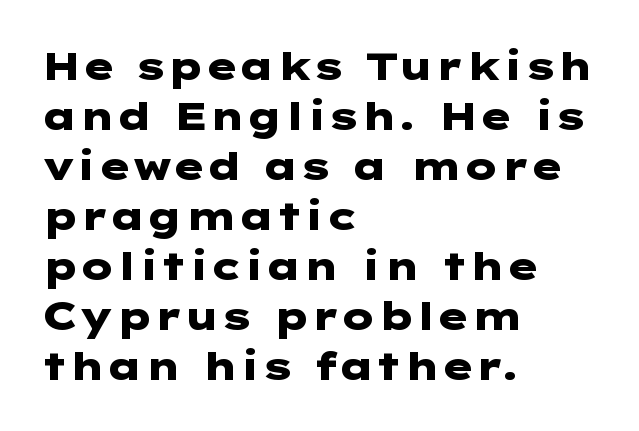
A bare baseline throughout the passage. Style check: upright. The type family on display is of the sans-serif kind. Look at the tracking — it's just the regular setting, nothing added. The passage shown is emphatically bold. The leading is moderate, giving the passage an even texture.
